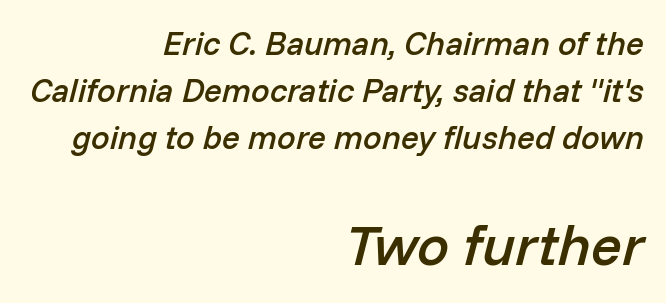
{"italic": "yes", "lean": "right", "slant_degrees": 14, "bold": "semi", "weight": "semibold", "width": "normal", "stroke_contrast": "low", "x_height": "medium", "monospaced": "no", "underline": "no", "align": "right", "line_spacing": "normal", "line_spacing_ratio": 1.42, "letter_spacing": "normal", "letter_spacing_em": 0.0, "larger_block": "second", "size_ratio": 1.73, "glyph_px": 57}
